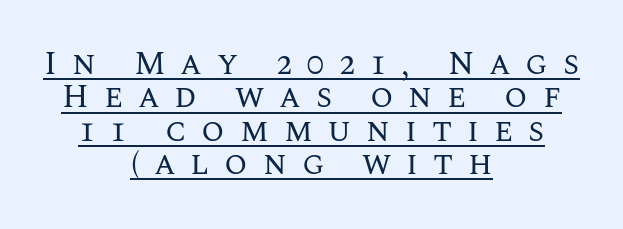
Q: Is the text bold? A: No.
Q: Is the text italic (slanted)? A: No, it is upright.
Q: Is the text underlined? A: Yes.
Q: How is the paragraph aligned? A: Centered.
Q: Is the spacing between letters normal or unusually wide? A: Unusually wide.
Q: Is the spacing between lines tight, normal or loose? A: Tight.
Q: Width (condensed, normal, or wide)? A: Normal.
Q: Stroke contrast? A: Medium.
Q: x-height? A: Large.
Q: Monospaced? A: No.
